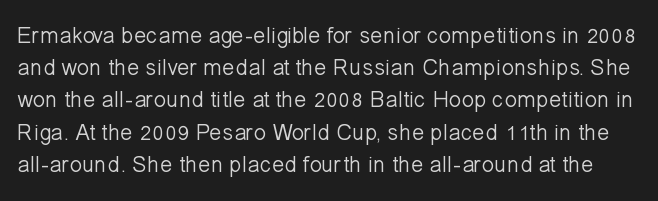
Ascenders rise straight up at ninety degrees. Glyph-to-glyph distance matches everyday printed text. If you measured baseline to baseline, you'd find a middling distance. This is not heavy type; no bold has been used.
